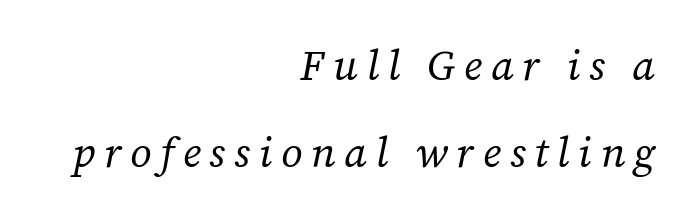
This is oblique type, the kind used for emphasis or titles. The setting favours the right margin, as signatures and pull-quotes sometimes do. Yep, those are serifs on the letters. Letter spacing: wide. How would I describe the line gaps? Wide and relaxed. The typeface has the unassuming heft of standard copy or less.
